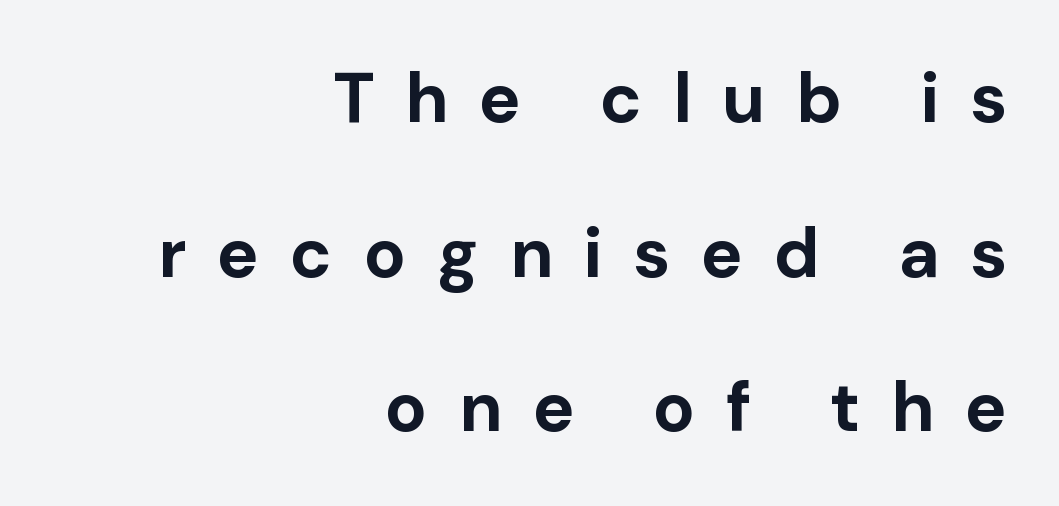
Varying glyph widths throughout — classic text-font behaviour. If you measured baseline to baseline, you'd find a long distance. Words float on clear page, feet unadorned. What weight is shown? A full bold with thick strokes. Look at the tracking — it's clearly loosened, letters drifting apart.
